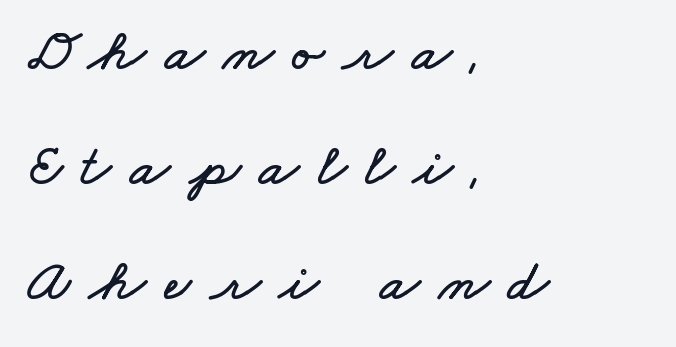
{"width": "wide", "stroke_contrast": "low", "x_height": "small", "monospaced": "no", "underline": "no", "align": "left", "line_spacing": "loose", "line_spacing_ratio": 1.95, "letter_spacing": "wide", "letter_spacing_em": 0.31, "glyph_px": 59}
